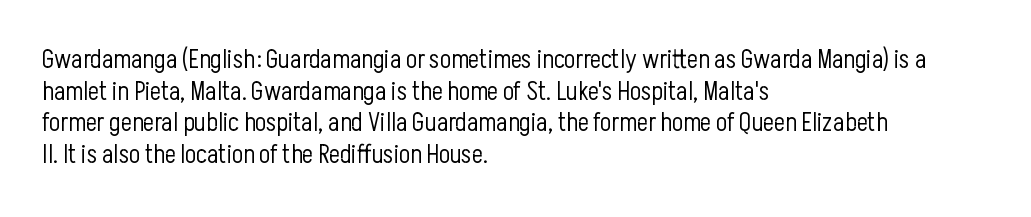
Q: Is the text bold? A: No.
Q: Is the text italic (slanted)? A: No, it is upright.
Q: Is the text underlined? A: No.
Q: How is the paragraph aligned? A: Left-aligned.
Q: Is the spacing between letters normal or unusually wide? A: Normal.
